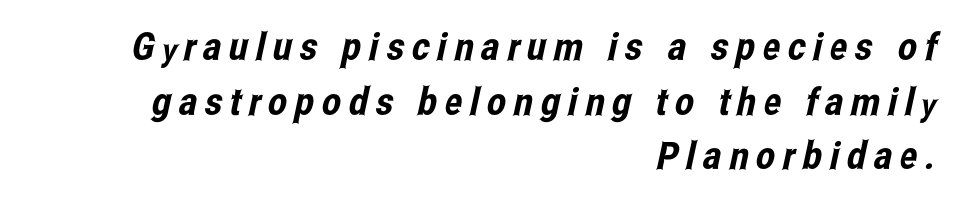
{"serif": "no", "width": "condensed", "stroke_contrast": "low", "x_height": "medium", "monospaced": "no", "underline": "no", "align": "right", "line_spacing": "normal", "line_spacing_ratio": 1.44, "letter_spacing": "wide", "letter_spacing_em": 0.2, "glyph_px": 38}
